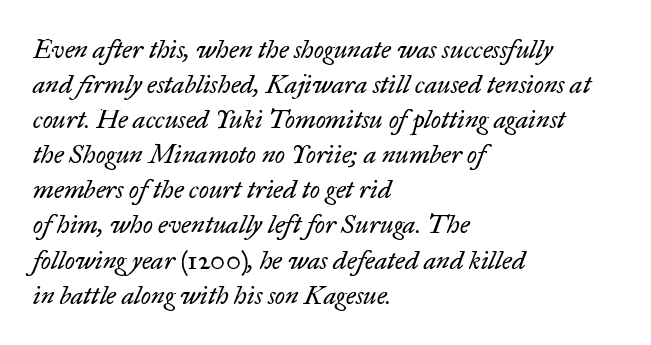
{"italic": "yes", "lean": "right", "slant_degrees": 17, "bold": "no", "underline": "no", "align": "left", "line_spacing": "normal", "line_spacing_ratio": 1.35, "letter_spacing": "normal", "letter_spacing_em": 0.0, "glyph_px": 26}
